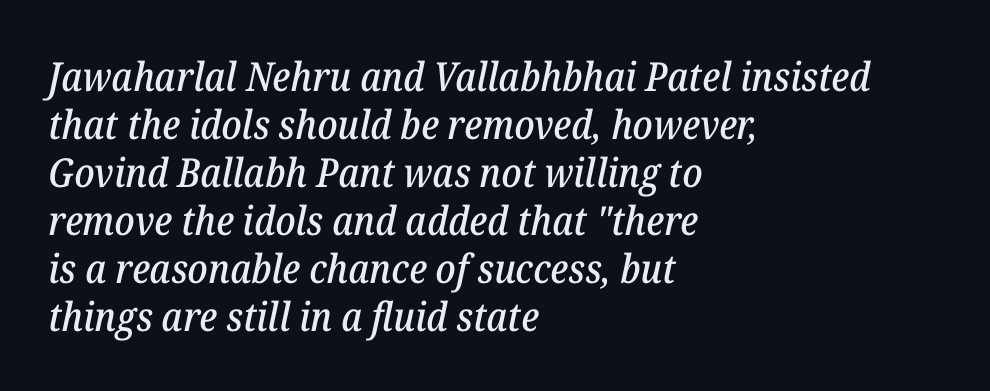
Compared with a centered layout, this one pins lines to the left instead. The passage shown is typeset with a serif family. Looking at the ascenders, they clearly lean. Is this a fixed-width face? No — the glyphs have proportional, varying widths.
